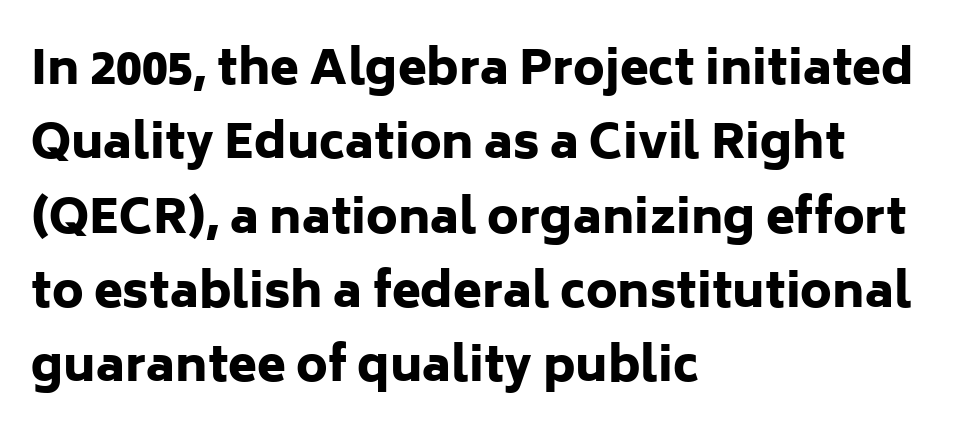
The image shows 47 px heavy sans-serif type, upright; set left-aligned, normal line spacing (1.58x), normal letter spacing, not underlined; low stroke contrast and a medium x-height.
